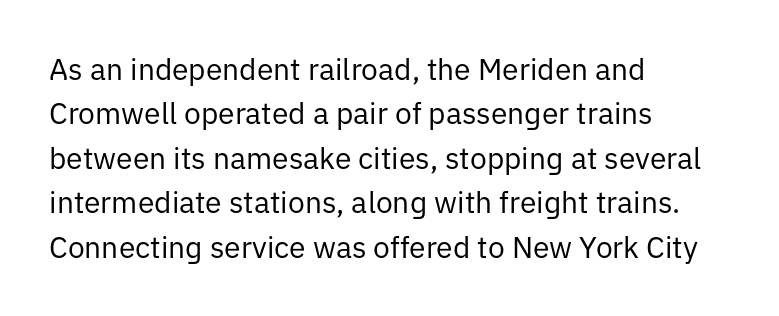
All the whitespace from short lines collects on the right. Check under the words: just untouched page. The horizontal fit of the characters is conventional and even. Grotesque or geometric, the face here clearly has no serifs.
